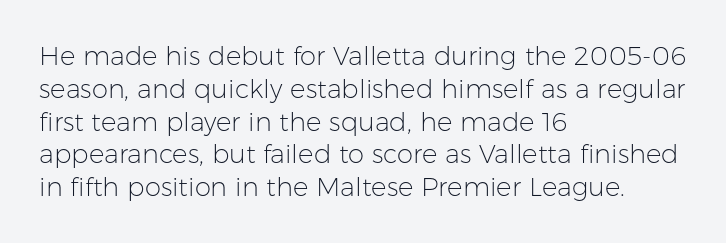
Q: Is the text bold? A: No.
Q: Is the text italic (slanted)? A: No, it is upright.
Q: Is the text underlined? A: No.
Q: How is the paragraph aligned? A: Left-aligned.
Q: Is the spacing between letters normal or unusually wide? A: Normal.
Q: Is the spacing between lines tight, normal or loose? A: Normal.
